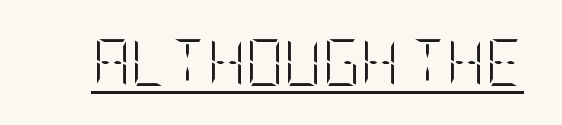
Standard letterfit; no display-style spreading of the glyphs. Posture: straight, roman, zero tilt. These glyphs show unthickened strokes, regular width or finer. The typesetter has applied underlining to the passage shown.
